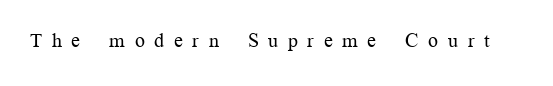
{"italic": "no", "bold": "no", "underline": "no", "letter_spacing": "wide", "letter_spacing_em": 0.48, "glyph_px": 20}
